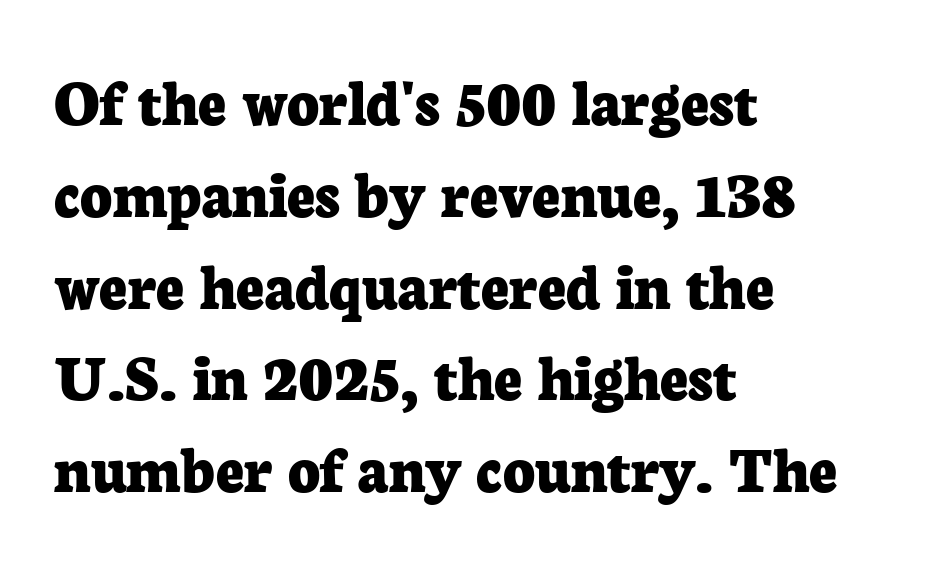
{"serif": "yes", "italic": "no", "bold": "yes", "weight": "bold", "width": "normal", "stroke_contrast": "low", "x_height": "medium", "monospaced": "no", "underline": "no", "align": "left", "line_spacing": "normal", "line_spacing_ratio": 1.33, "letter_spacing": "normal", "letter_spacing_em": 0.0, "glyph_px": 69}
